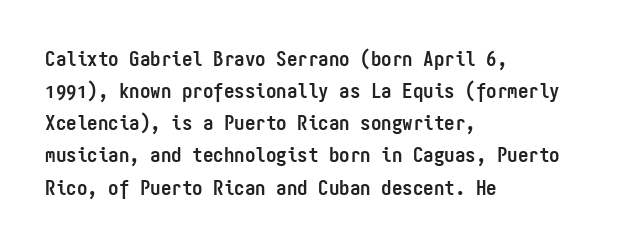
Q: Is the text bold? A: Yes.
Q: Is the text italic (slanted)? A: No, it is upright.
Q: Is the text underlined? A: No.
Q: How is the paragraph aligned? A: Left-aligned.
Q: Is the spacing between letters normal or unusually wide? A: Normal.
Q: Is the spacing between lines tight, normal or loose? A: Normal.
